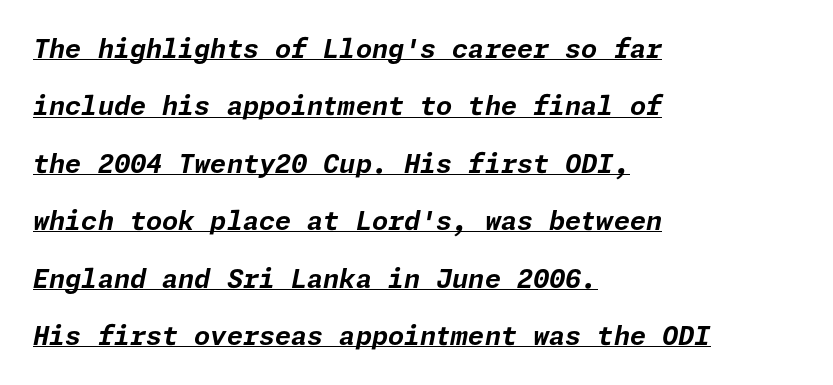
The image shows 26 px bold type, italic (leaning right); set left-aligned, loose line spacing (2.21x), normal letter spacing, underlined.
